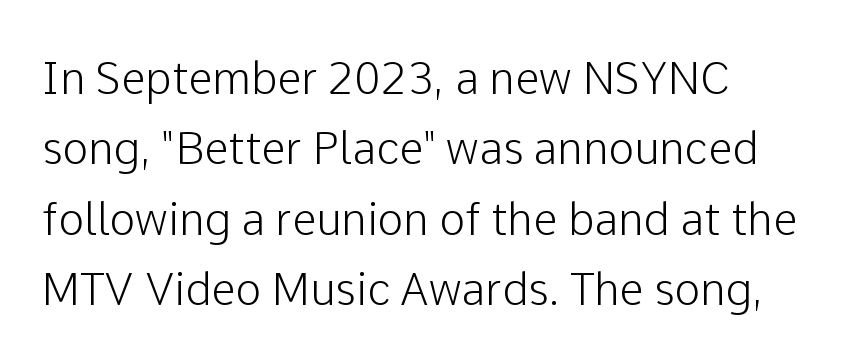
The image shows 44 px sans-serif type, upright; set left-aligned, normal line spacing (1.6x), normal letter spacing, not underlined; low stroke contrast and a medium x-height.
